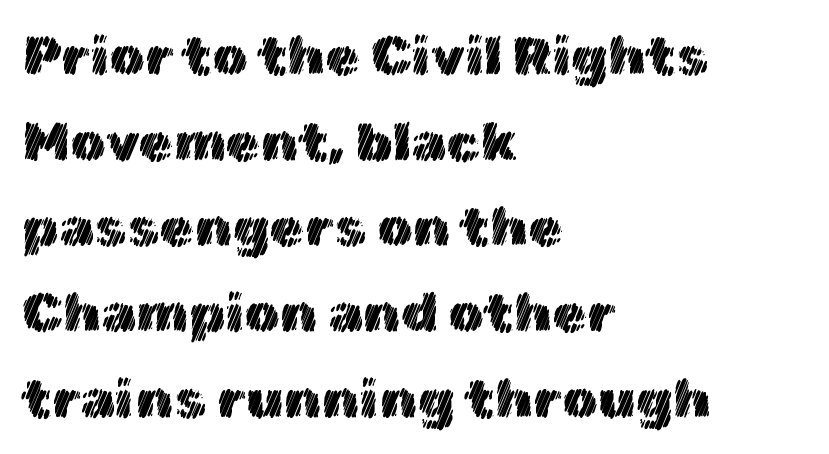
Q: Is the text italic (slanted)? A: No, it is upright.
Q: Is the text underlined? A: No.
Q: How is the paragraph aligned? A: Left-aligned.
Q: Is the spacing between letters normal or unusually wide? A: Normal.
Q: Is the spacing between lines tight, normal or loose? A: Normal.
Q: Width (condensed, normal, or wide)? A: Normal.
Q: x-height? A: Medium.
Q: Monospaced? A: No.
